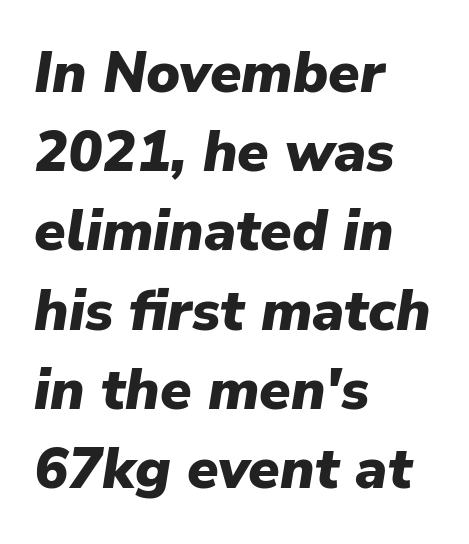
Q: Is the text bold? A: Yes.
Q: Is the text italic (slanted)? A: Yes, it leans right by about 9 degrees.
Q: Is the text underlined? A: No.
Q: How is the paragraph aligned? A: Left-aligned.
Q: Is the spacing between letters normal or unusually wide? A: Normal.
Q: Is the spacing between lines tight, normal or loose? A: Normal.
Q: Width (condensed, normal, or wide)? A: Normal.
Q: Stroke contrast? A: Low.
Q: x-height? A: Medium.
Q: Monospaced? A: No.
